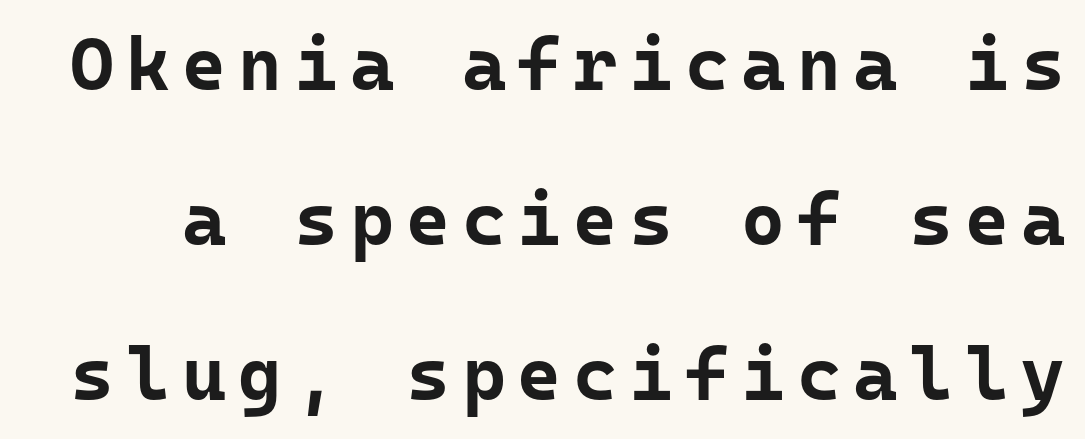
Q: Is the text bold? A: Yes.
Q: Is the text italic (slanted)? A: No, it is upright.
Q: Is the typeface a serif or a sans-serif typeface? A: Sans-serif.
Q: Is the text underlined? A: No.
Q: Is the spacing between lines tight, normal or loose? A: Loose.
Q: Width (condensed, normal, or wide)? A: Normal.
Q: Stroke contrast? A: Low.
Q: x-height? A: Medium.
